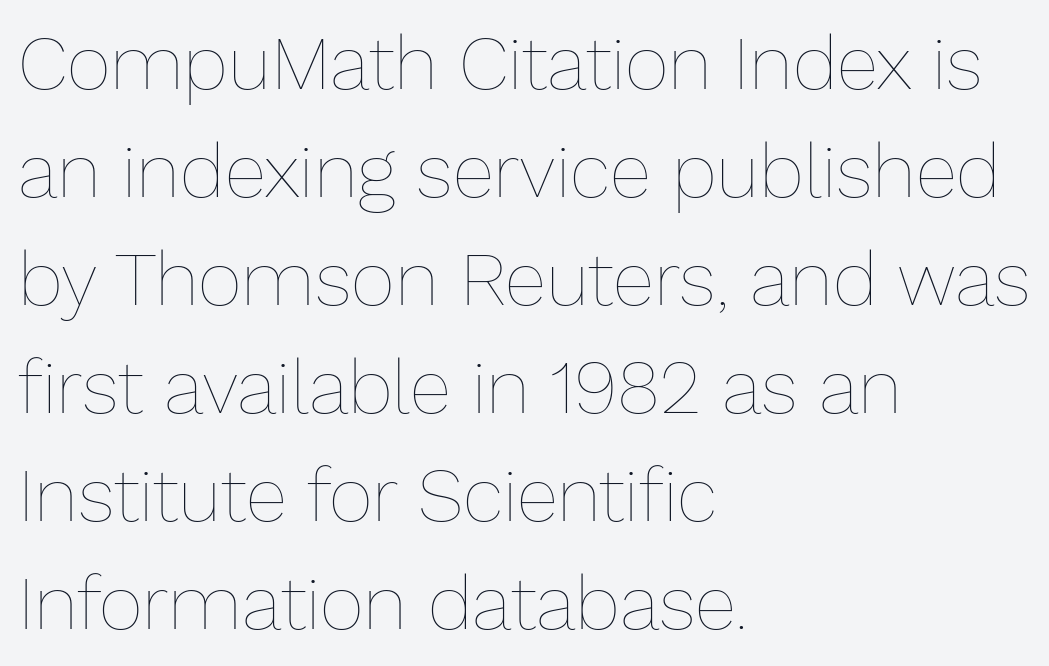
{"italic": "no", "bold": "no", "weight": "thin", "width": "normal", "stroke_contrast": "low", "x_height": "medium", "monospaced": "no", "underline": "no", "align": "left", "line_spacing": "normal", "line_spacing_ratio": 1.42, "letter_spacing": "normal", "letter_spacing_em": 0.0, "glyph_px": 76}
